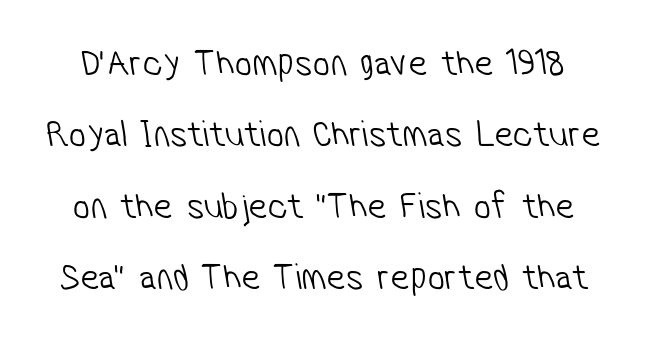
Q: Is the text bold? A: No.
Q: Is the typeface a serif or a sans-serif typeface? A: Sans-serif.
Q: Is the text underlined? A: No.
Q: Is the spacing between letters normal or unusually wide? A: Normal.
Q: Width (condensed, normal, or wide)? A: Condensed.
Q: Stroke contrast? A: Low.
Q: x-height? A: Medium.
Q: Monospaced? A: No.
